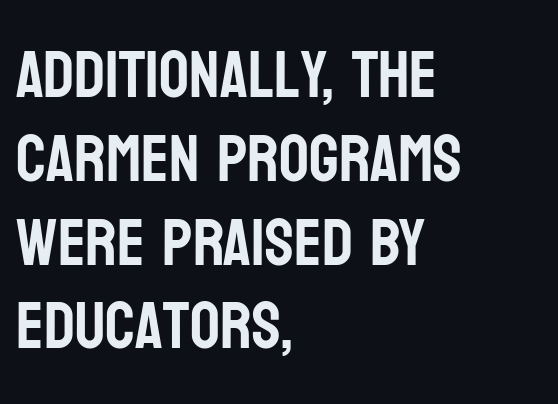
Short note: letters normally spaced. The rendering uses natural spacing where letterforms have individual widths. Are there feet on the stems? There aren't — it's a sans. Alignment: flush left. Compared with typical paragraphs, the rows here are spaced about the same. The strip under each line holds only bare page.
